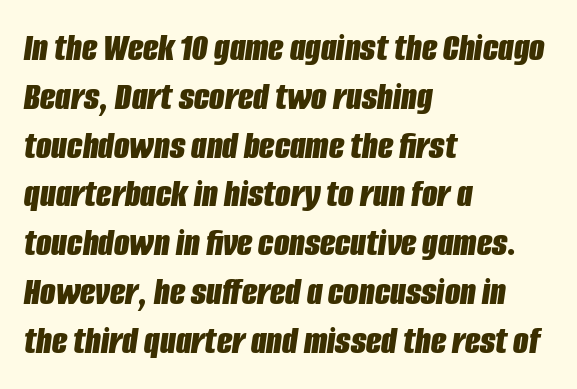
Q: Is the text bold? A: Yes.
Q: Is the text italic (slanted)? A: Yes, it leans right by about 8 degrees.
Q: Is the text underlined? A: No.
Q: How is the paragraph aligned? A: Left-aligned.
Q: Is the spacing between letters normal or unusually wide? A: Normal.
Q: Width (condensed, normal, or wide)? A: Condensed.
Q: Stroke contrast? A: Low.
Q: x-height? A: Large.
Q: Monospaced? A: No.
